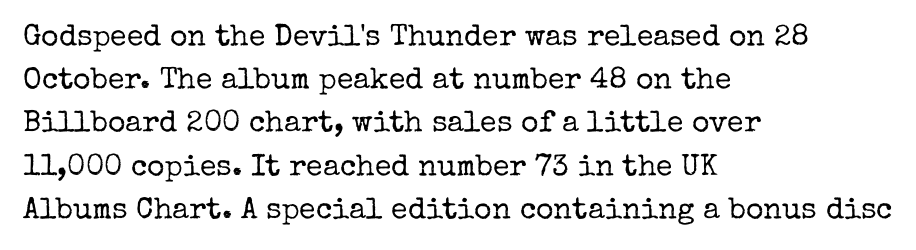
{"serif": "yes", "italic": "no", "bold": "no", "weight": "regular", "width": "normal", "stroke_contrast": "low", "x_height": "medium", "monospaced": "no", "underline": "no", "align": "left", "line_spacing": "normal", "line_spacing_ratio": 1.44, "letter_spacing": "normal", "letter_spacing_em": 0.0, "glyph_px": 30}
